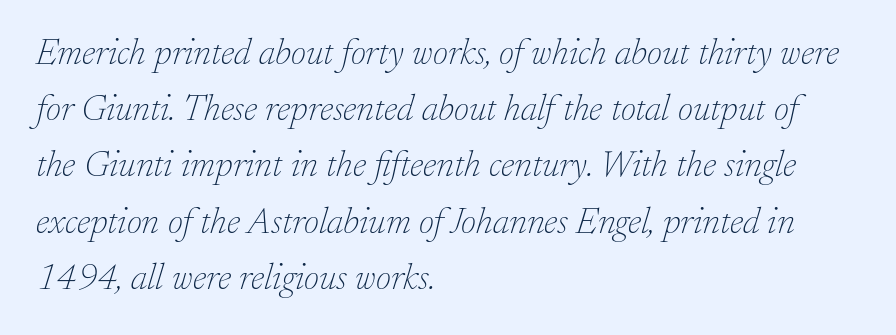
The image shows 37 px thin serif type, italic (leaning right); set left-aligned, normal line spacing (1.52x), normal letter spacing, not underlined; low stroke contrast and a small x-height.
